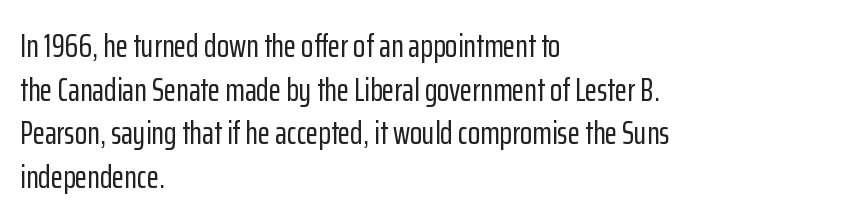
{"serif": "no", "italic": "no", "width": "condensed", "stroke_contrast": "low", "x_height": "medium", "monospaced": "no", "underline": "no", "align": "left", "line_spacing": "normal", "line_spacing_ratio": 1.36, "letter_spacing": "normal", "letter_spacing_em": 0.0, "glyph_px": 32}
